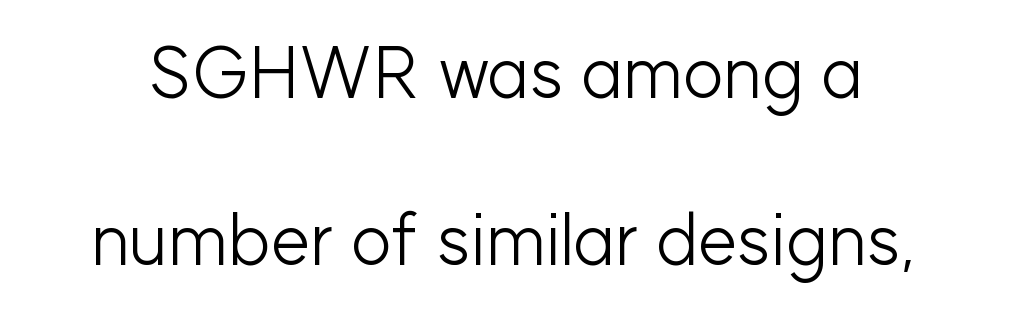
Q: Is the text bold? A: No.
Q: Is the text italic (slanted)? A: No, it is upright.
Q: Is the typeface a serif or a sans-serif typeface? A: Sans-serif.
Q: Is the text underlined? A: No.
Q: Is the spacing between letters normal or unusually wide? A: Normal.
Q: Is the spacing between lines tight, normal or loose? A: Loose.
Q: Width (condensed, normal, or wide)? A: Normal.
Q: Stroke contrast? A: Low.
Q: x-height? A: Medium.
Q: Monospaced? A: No.
